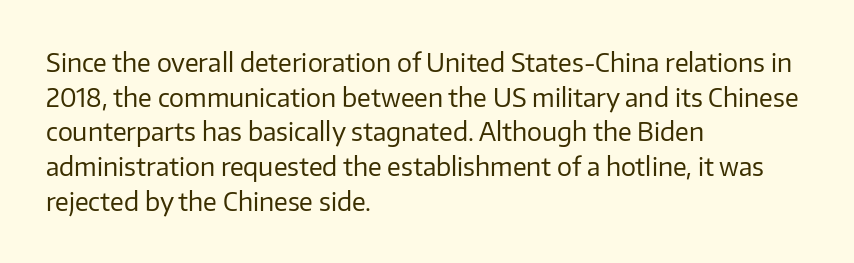
{"italic": "no", "bold": "no", "underline": "no", "align": "left", "line_spacing": "normal", "line_spacing_ratio": 1.39, "letter_spacing": "normal", "letter_spacing_em": 0.0, "glyph_px": 25}
